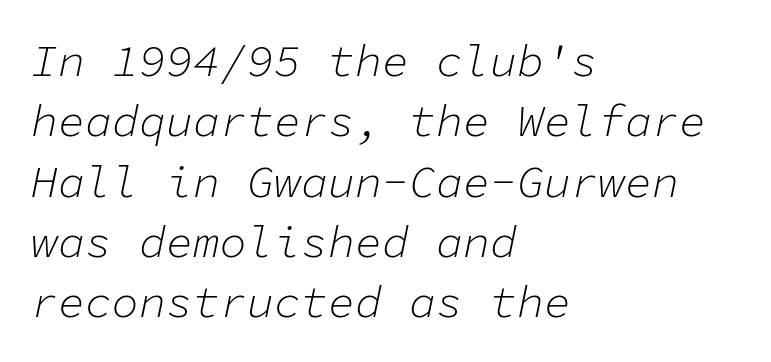
{"italic": "yes", "lean": "right", "slant_degrees": 11, "bold": "no", "weight": "light", "width": "normal", "stroke_contrast": "low", "x_height": "medium", "monospaced": "yes", "underline": "no", "align": "left", "line_spacing": "normal", "line_spacing_ratio": 1.34, "letter_spacing": "normal", "letter_spacing_em": 0.0, "glyph_px": 45}
